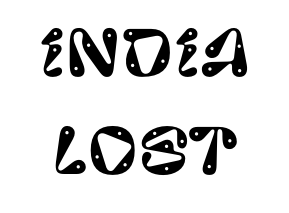
Q: Is the text italic (slanted)? A: Yes.
Q: Is the typeface a serif or a sans-serif typeface? A: Sans-serif.
Q: Is the text underlined? A: No.
Q: Is the spacing between letters normal or unusually wide? A: Normal.
Q: Is the spacing between lines tight, normal or loose? A: Normal.
Q: Width (condensed, normal, or wide)? A: Normal.
Q: Stroke contrast? A: Low.
Q: x-height? A: Large.
Q: Monospaced? A: No.
